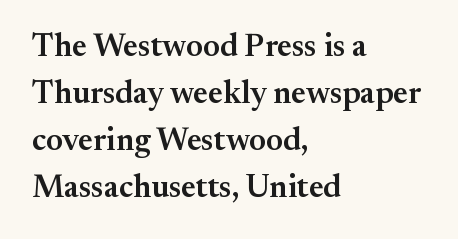
{"serif": "yes", "italic": "no", "bold": "semi", "weight": "semibold", "width": "normal", "stroke_contrast": "medium", "x_height": "small", "monospaced": "no", "underline": "no", "align": "left", "line_spacing": "normal", "line_spacing_ratio": 1.47, "letter_spacing": "normal", "letter_spacing_em": 0.0, "glyph_px": 32}
